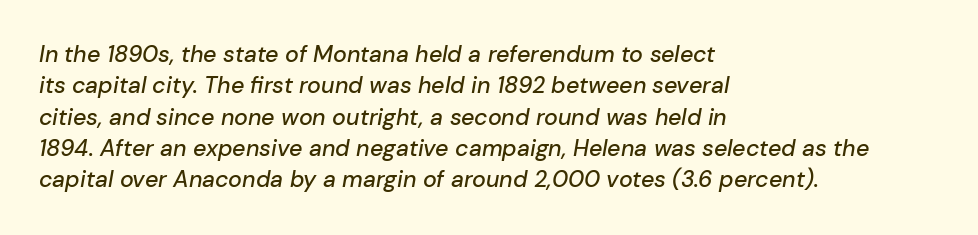
The gap between lines stays unmarked. This sample keeps an unexceptional amount of space between lines. Short and long lines alike share a common starting point at left. In terms of posture, this sample is oblique.
